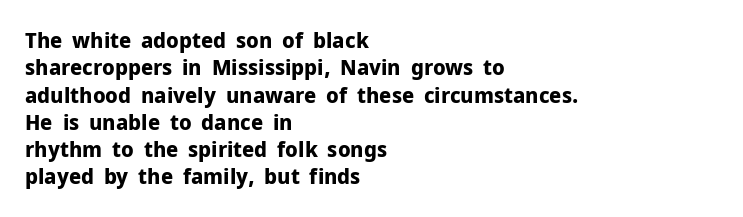
The image shows 22 px bold type, upright; set left-aligned, line spacing 1.24x, normal letter spacing, not underlined.
